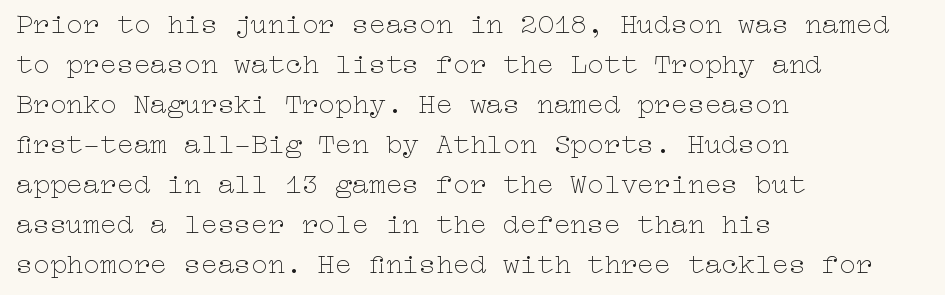
The image shows 28 px thin, wide type, upright; set left-aligned, normal line spacing (1.43x), normal letter spacing, not underlined; low stroke contrast and a medium x-height.
